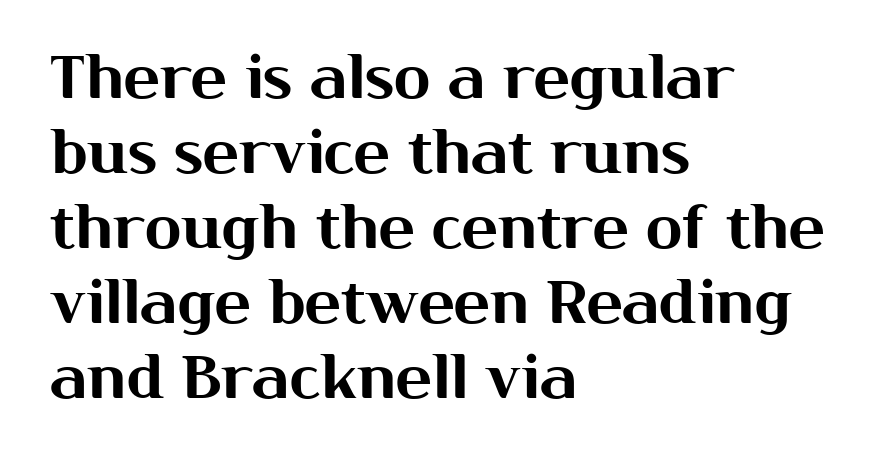
{"serif": "no", "italic": "no", "width": "normal", "stroke_contrast": "medium", "x_height": "medium", "monospaced": "no", "underline": "no", "align": "left", "line_spacing": "normal", "line_spacing_ratio": 1.25, "letter_spacing": "normal", "letter_spacing_em": 0.0, "glyph_px": 60}
